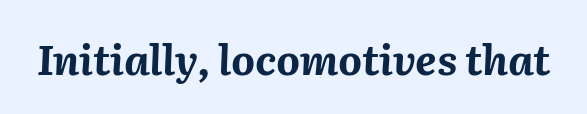
The image shows 41 px bold type, italic (leaning right); set normal letter spacing, not underlined; medium stroke contrast and a medium x-height.
